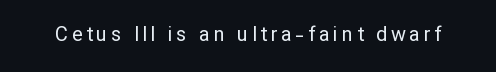
{"italic": "no", "bold": "no", "underline": "no", "glyph_px": 20}
